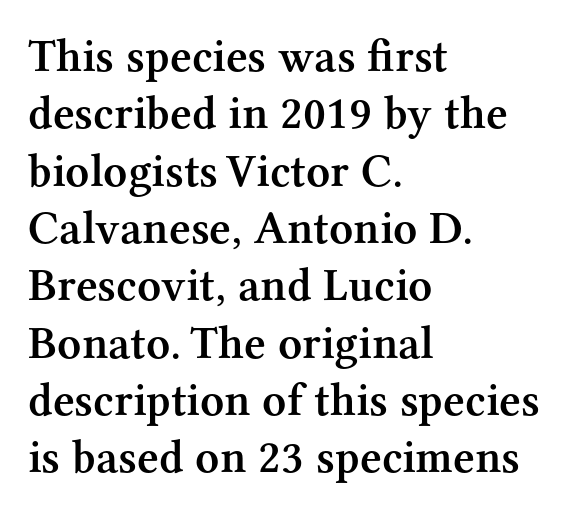
Q: Is the text bold? A: Semi-bold.
Q: Is the text italic (slanted)? A: No, it is upright.
Q: Is the typeface a serif or a sans-serif typeface? A: Serif.
Q: Is the text underlined? A: No.
Q: How is the paragraph aligned? A: Left-aligned.
Q: Is the spacing between letters normal or unusually wide? A: Normal.
Q: Width (condensed, normal, or wide)? A: Normal.
Q: Stroke contrast? A: Medium.
Q: x-height? A: Medium.
Q: Monospaced? A: No.
